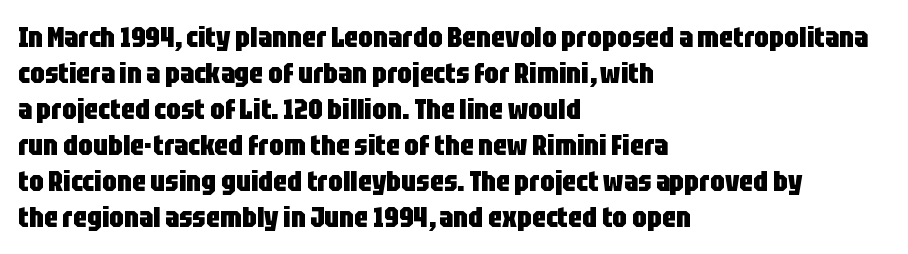
No extra tracking has been applied to these lines. These lines stack with their left ends in a neat column. The specimen omits any rule beneath the text block's lines. Each glyph is drawn with heavy, bold strokes.
